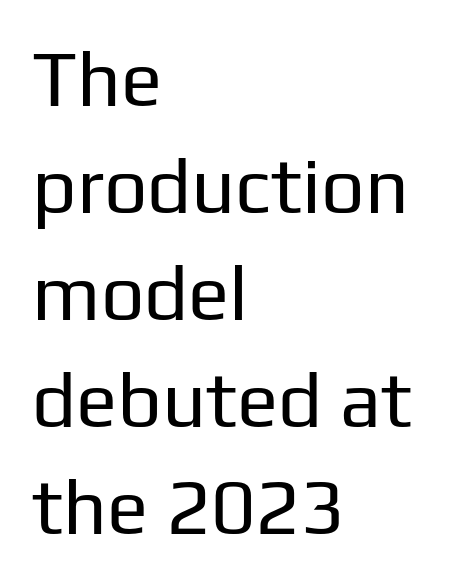
Q: Is the text bold? A: No.
Q: Is the text italic (slanted)? A: No, it is upright.
Q: Is the typeface a serif or a sans-serif typeface? A: Sans-serif.
Q: Is the text underlined? A: No.
Q: How is the paragraph aligned? A: Left-aligned.
Q: Is the spacing between letters normal or unusually wide? A: Normal.
Q: Is the spacing between lines tight, normal or loose? A: Normal.
Q: Width (condensed, normal, or wide)? A: Normal.
Q: Stroke contrast? A: Low.
Q: x-height? A: Medium.
Q: Monospaced? A: No.
